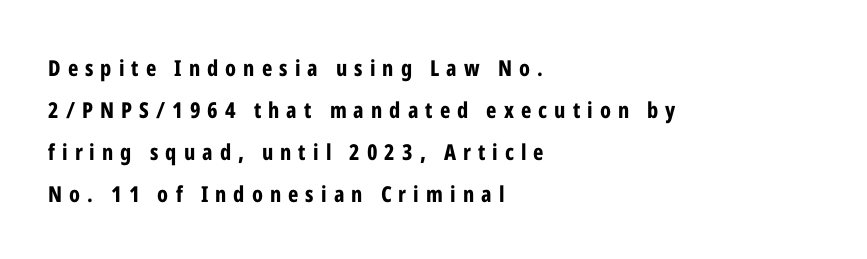
Q: Is the text bold? A: Yes.
Q: Is the text italic (slanted)? A: No, it is upright.
Q: Is the text underlined? A: No.
Q: How is the paragraph aligned? A: Left-aligned.
Q: Is the spacing between letters normal or unusually wide? A: Unusually wide.
Q: Is the spacing between lines tight, normal or loose? A: Loose.
